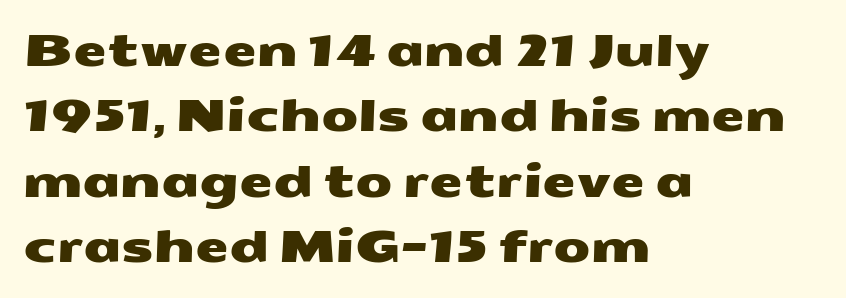
Compared with a centered layout, this one pins lines to the left instead. Stroke terminals: plain, sans-serif. Think of a printed novel: that variable character pitch is what you see here. The zone under the glyphs is completely vacant.
